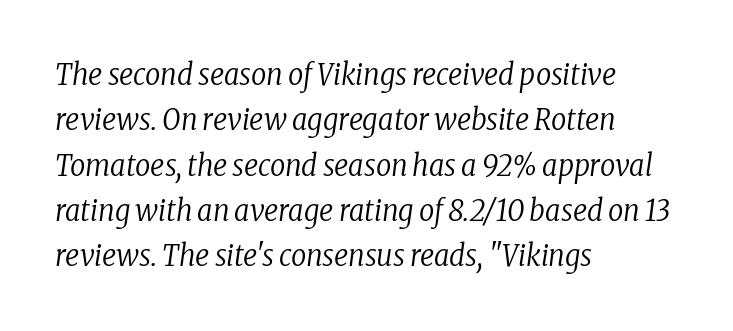
Varying glyph widths throughout — classic text-font behaviour. Underlining? Definitely not there. This sample keeps an unexceptional amount of space between lines. Each word holds together tightly as a unit, with standard inter-letter gaps. Serif or sans? Serif — the stroke terminals have little feet.
